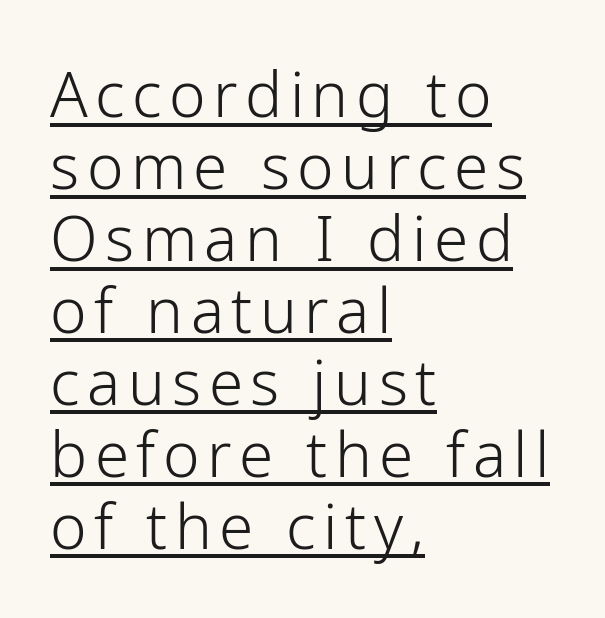
The image shows 62 px light sans-serif type, upright; set left-aligned, line spacing 1.16x, underlined; low stroke contrast and a medium x-height.
